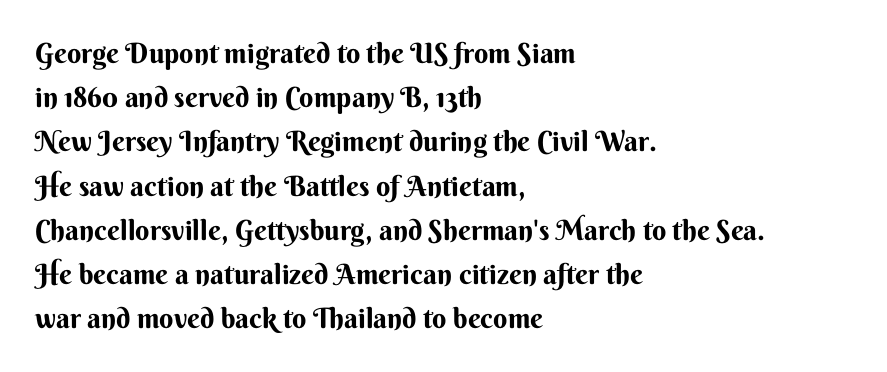
Chunky letters — that's bold for sure. One glance says typical: line gaps are just what's usual. Varying glyph widths throughout — classic text-font behaviour. Lines of text with bare space underneath. Letterform terminals end flat and unadorned throughout the passage.
